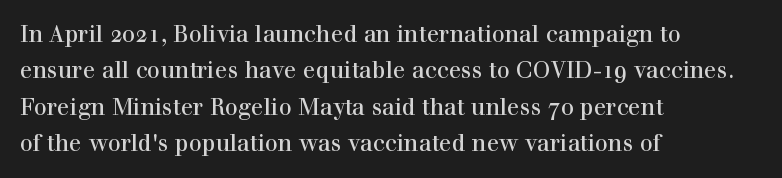
Q: Is the text italic (slanted)? A: No, it is upright.
Q: Is the text underlined? A: No.
Q: How is the paragraph aligned? A: Left-aligned.
Q: Is the spacing between letters normal or unusually wide? A: Normal.
Q: Is the spacing between lines tight, normal or loose? A: Normal.
